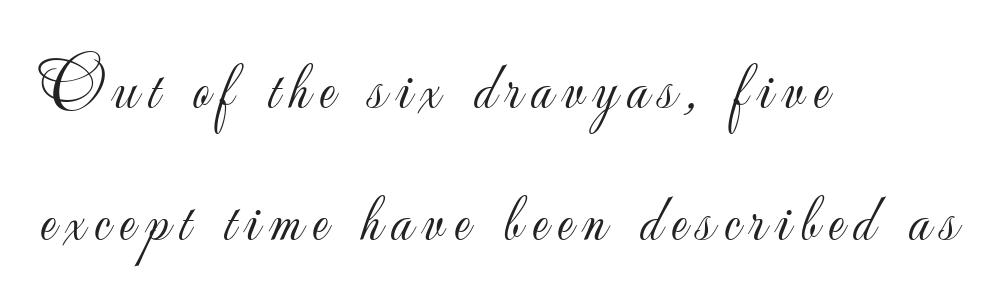
Q: Is the text bold? A: No.
Q: Is the text italic (slanted)? A: Yes.
Q: Is the typeface a serif or a sans-serif typeface? A: Sans-serif.
Q: Is the text underlined? A: No.
Q: How is the paragraph aligned? A: Left-aligned.
Q: Is the spacing between lines tight, normal or loose? A: Loose.
Q: Width (condensed, normal, or wide)? A: Normal.
Q: Stroke contrast? A: Low.
Q: x-height? A: Small.
Q: Monospaced? A: No.
